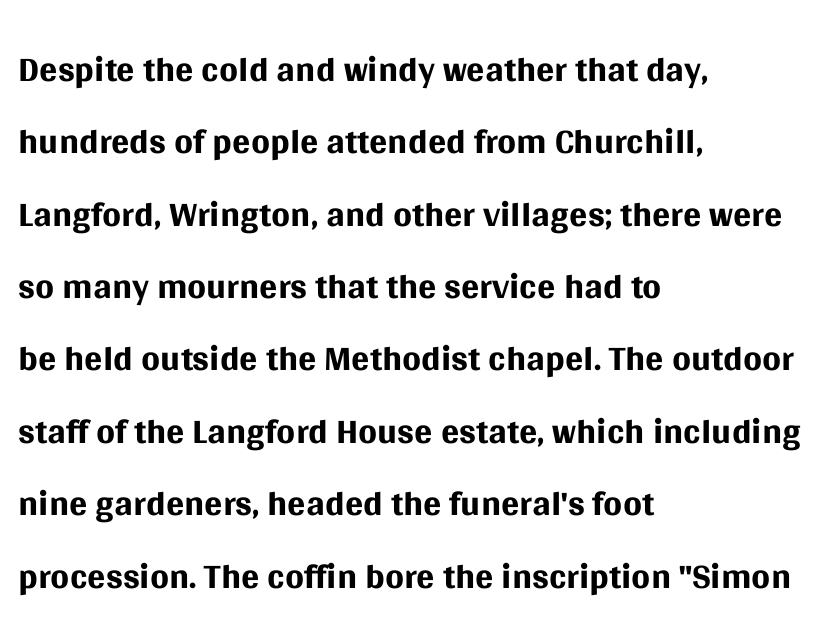
{"serif": "no", "italic": "no", "bold": "no", "weight": "regular", "width": "normal", "stroke_contrast": "medium", "x_height": "large", "monospaced": "no", "underline": "no", "align": "left", "line_spacing": "normal", "line_spacing_ratio": 1.34, "letter_spacing": "normal", "letter_spacing_em": 0.0, "glyph_px": 54}
